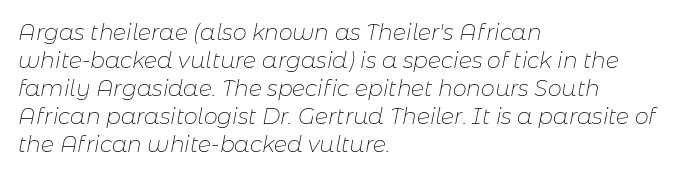
Q: Is the text bold? A: No.
Q: Is the text italic (slanted)? A: Yes, it leans right by about 11 degrees.
Q: Is the text underlined? A: No.
Q: How is the paragraph aligned? A: Left-aligned.
Q: Is the spacing between letters normal or unusually wide? A: Normal.
Q: Is the spacing between lines tight, normal or loose? A: Normal.
